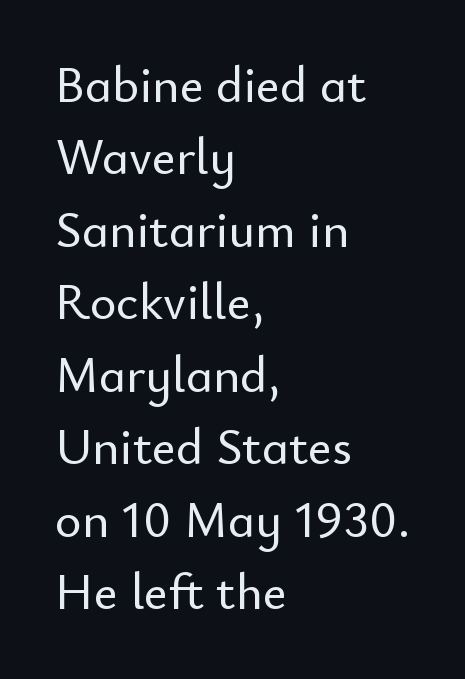
The image shows 51 px sans-serif type, upright; set left-aligned, normal line spacing (1.42x), normal letter spacing, not underlined; low stroke contrast and a small x-height.
